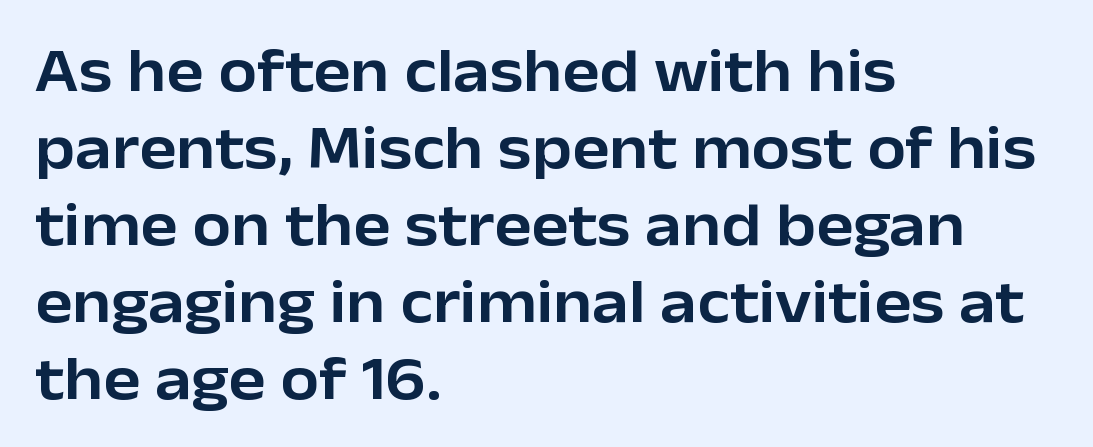
The image shows 62 px sans-serif type, upright; set left-aligned, line spacing 1.24x, normal letter spacing, not underlined; low stroke contrast and a medium x-height.
